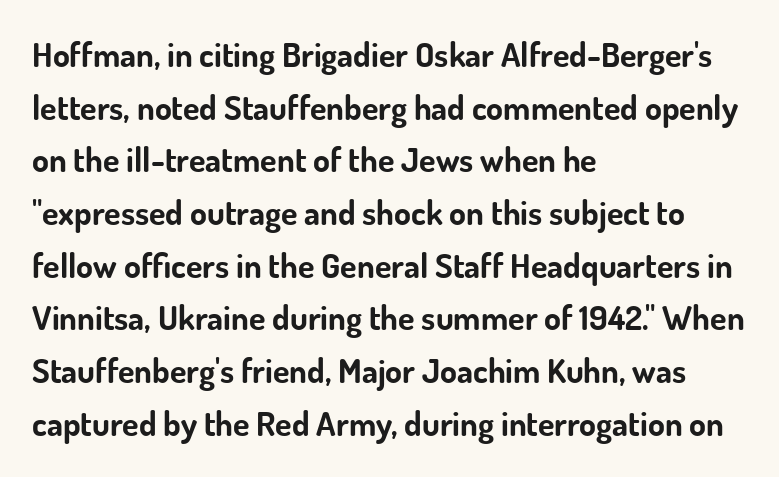
The strokes are fattened all the way to bold. A bare baseline throughout the passage. The lettering holds an erect, upright posture throughout. Line spacing here is normal.
